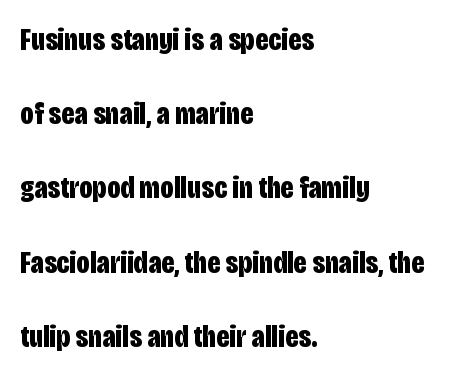
{"serif": "no", "italic": "no", "bold": "yes", "weight": "bold", "width": "condensed", "stroke_contrast": "low", "x_height": "large", "monospaced": "no", "underline": "no", "align": "left", "line_spacing": "loose", "line_spacing_ratio": 2.32, "letter_spacing": "normal", "letter_spacing_em": 0.0, "glyph_px": 32}
